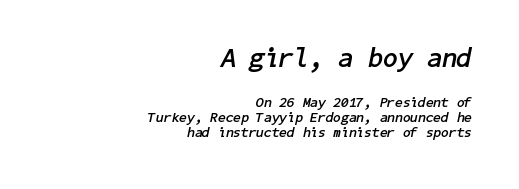
Q: Is the text bold? A: Yes.
Q: Is the text italic (slanted)? A: Yes, it leans right by about 11 degrees.
Q: Is the text underlined? A: No.
Q: How is the paragraph aligned? A: Right-aligned.
Q: Is the spacing between letters normal or unusually wide? A: Normal.
Q: Is the spacing between lines tight, normal or loose? A: Tight.
Q: Which block of text is set in a larger size, the first (top) or the second (bottom)? A: The first (top) one.
